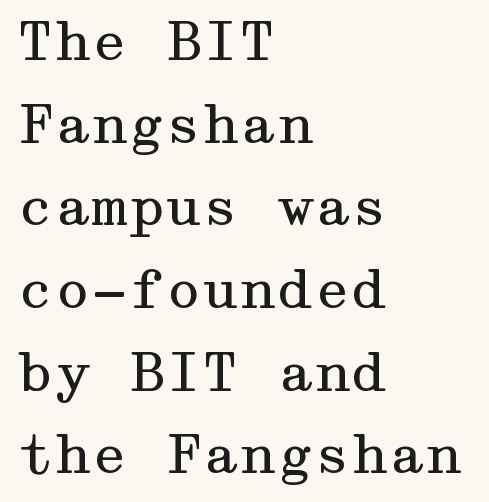
Q: Is the text bold? A: No.
Q: Is the text italic (slanted)? A: No, it is upright.
Q: Is the typeface a serif or a sans-serif typeface? A: Serif.
Q: Is the text underlined? A: No.
Q: How is the paragraph aligned? A: Left-aligned.
Q: Is the spacing between letters normal or unusually wide? A: Normal.
Q: Is the spacing between lines tight, normal or loose? A: Normal.
Q: Width (condensed, normal, or wide)? A: Wide.
Q: Stroke contrast? A: Medium.
Q: x-height? A: Medium.
